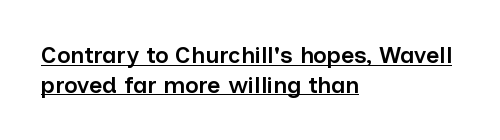
The image shows 23 px text type, upright; set left-aligned, normal line spacing (1.29x), normal letter spacing, underlined.
